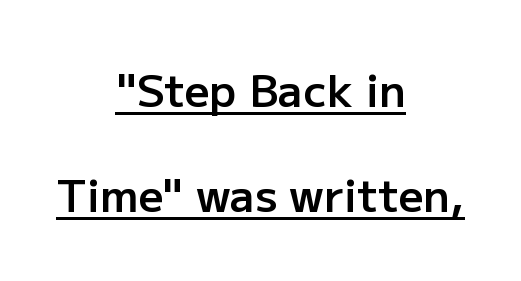
The image shows 44 px semibold sans-serif type, upright; set centered, loose line spacing (2.39x), normal letter spacing, underlined; low stroke contrast and a medium x-height.
